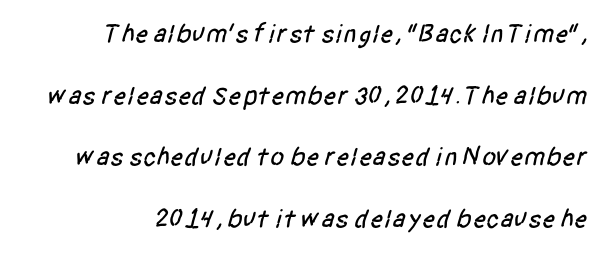
The image shows 26 px text type; set loose line spacing (2.37x), normal letter spacing, not underlined.
